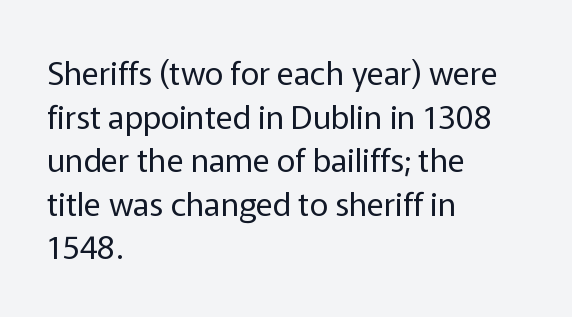
The image shows 32 px regular-weight sans-serif type, upright; set left-aligned, normal line spacing (1.36x), normal letter spacing, not underlined; low stroke contrast and a medium x-height.
